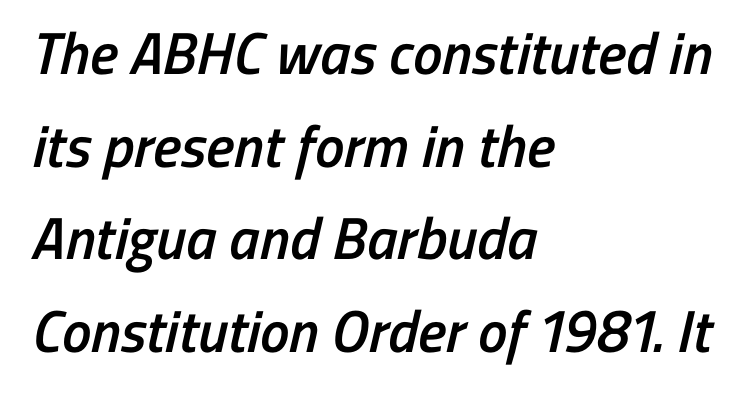
{"serif": "no", "bold": "semi", "weight": "semibold", "width": "condensed", "stroke_contrast": "low", "x_height": "medium", "monospaced": "no", "underline": "no", "align": "left", "line_spacing": "normal", "line_spacing_ratio": 1.57, "letter_spacing": "normal", "letter_spacing_em": 0.0, "glyph_px": 59}
